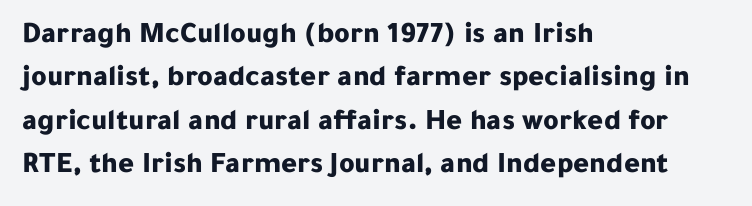
{"serif": "no", "italic": "no", "bold": "yes", "weight": "bold", "width": "normal", "stroke_contrast": "low", "x_height": "medium", "monospaced": "no", "underline": "no", "align": "left", "line_spacing": "normal", "line_spacing_ratio": 1.45, "letter_spacing": "normal", "letter_spacing_em": 0.0, "glyph_px": 30}
